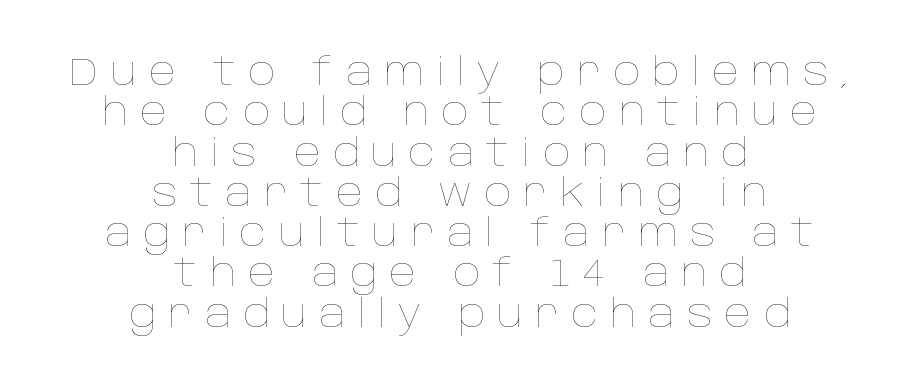
Type without underlining. These lines are centered, leaving both edges ragged. The axis of the letterforms is exactly vertical. A light-to-regular cut is what we see here. The designer dialed line spacing down below the default.
